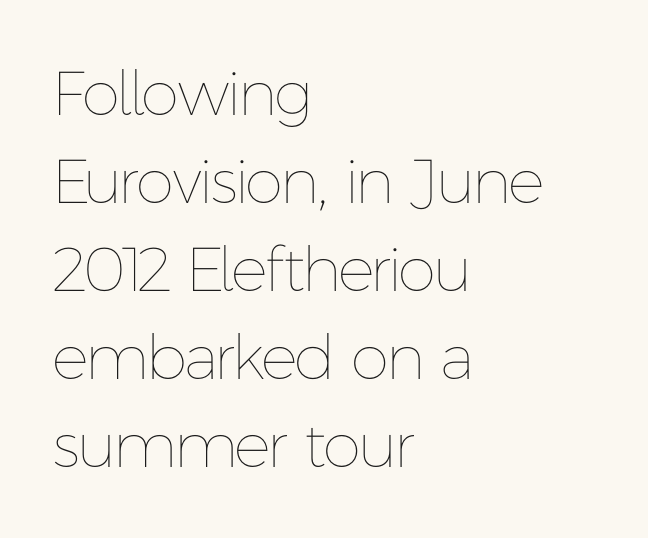
{"italic": "no", "bold": "no", "weight": "thin", "width": "normal", "stroke_contrast": "low", "x_height": "medium", "monospaced": "no", "underline": "no", "align": "left", "line_spacing": "normal", "line_spacing_ratio": 1.42, "letter_spacing": "normal", "letter_spacing_em": 0.0, "glyph_px": 62}
